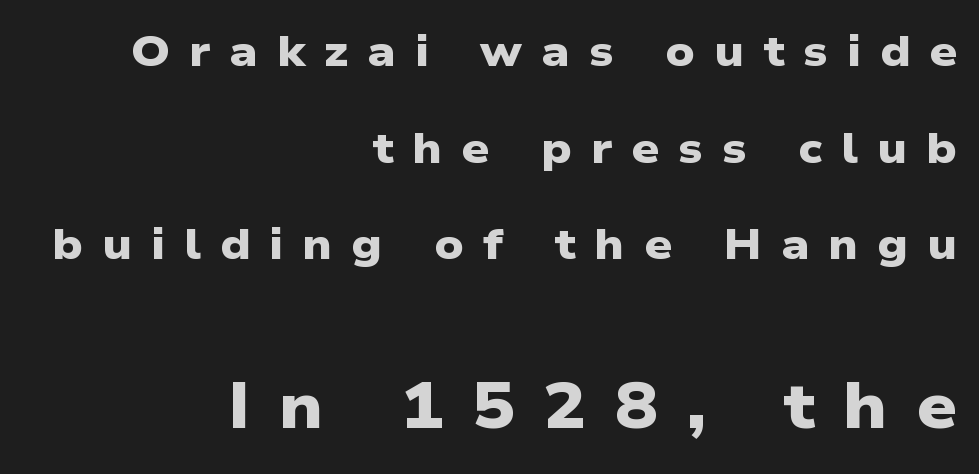
The words here are not underlined. Observe the wide spacing: letters keep a clear distance from each other. The characters display no serif detailing; their extremities are plain. Leading is clearly above the norm, producing a sparse column. Between these two stacked blocks, the lower one wins on size. Proportional: the letters do not fall into vertical columns.
